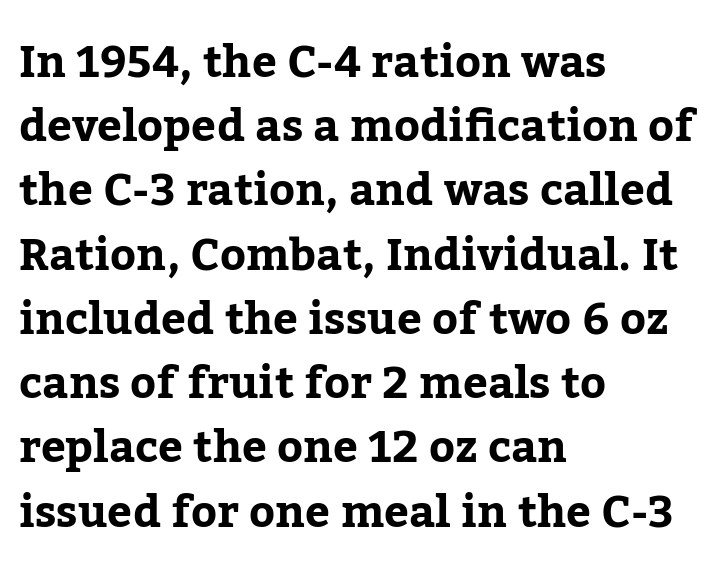
{"serif": "yes", "italic": "no", "width": "normal", "stroke_contrast": "low", "x_height": "medium", "monospaced": "no", "underline": "no", "align": "left", "line_spacing": "normal", "line_spacing_ratio": 1.46, "letter_spacing": "normal", "letter_spacing_em": 0.0, "glyph_px": 44}
